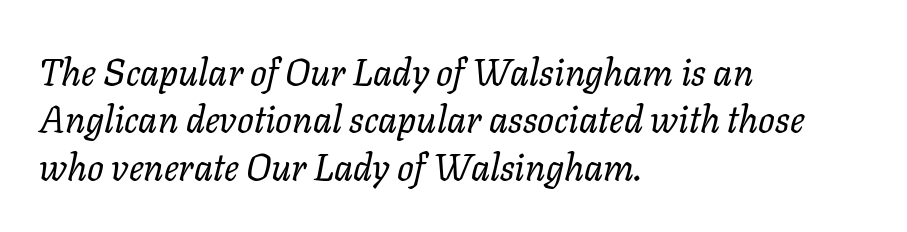
{"italic": "yes", "lean": "right", "slant_degrees": 11, "bold": "no", "weight": "regular", "width": "normal", "stroke_contrast": "low", "x_height": "medium", "monospaced": "no", "underline": "no", "align": "left", "line_spacing": "normal", "line_spacing_ratio": 1.28, "letter_spacing": "normal", "letter_spacing_em": 0.0, "glyph_px": 37}
